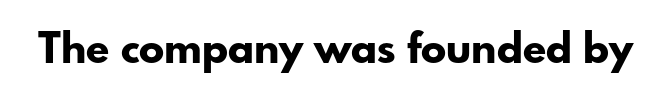
The image shows 42 px bold sans-serif type, upright; set normal letter spacing, not underlined; low stroke contrast and a small x-height.
